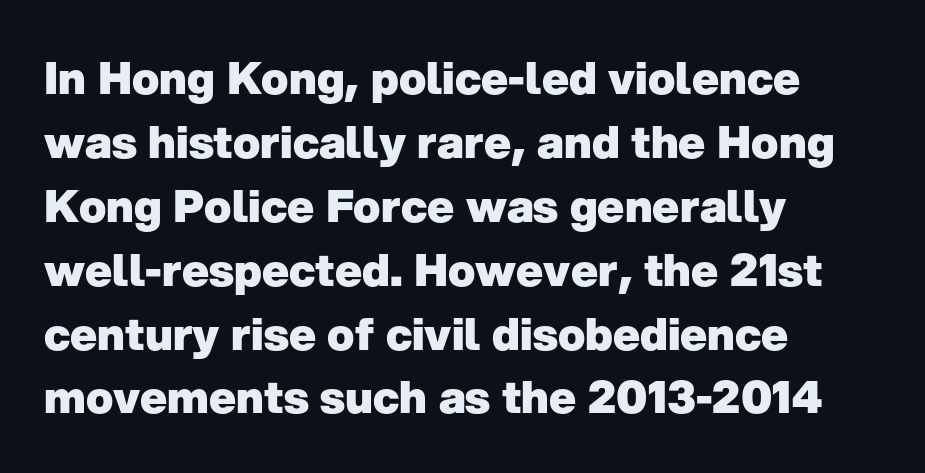
{"serif": "no", "italic": "no", "bold": "yes", "weight": "heavy", "width": "normal", "stroke_contrast": "low", "x_height": "medium", "monospaced": "no", "underline": "no", "align": "left", "line_spacing": "normal", "line_spacing_ratio": 1.42, "letter_spacing": "normal", "letter_spacing_em": 0.0, "glyph_px": 45}
